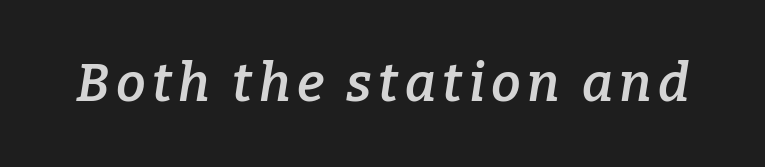
No word sits above an underline. Firm but not heavy-handed strokes: this text is semibold. Each letter keeps its own natural width here, so spacing adapts to shape. Slanted lettering throughout. This rendering employs a face with finishing strokes, i.e., a serif.
